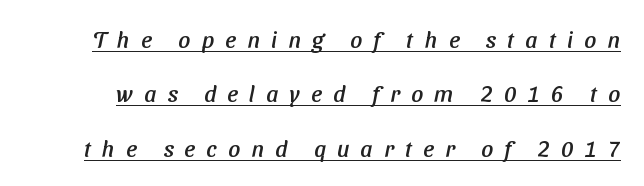
{"underline": "yes", "line_spacing": "loose", "line_spacing_ratio": 2.36, "letter_spacing": "wide", "letter_spacing_em": 0.49, "glyph_px": 23}
